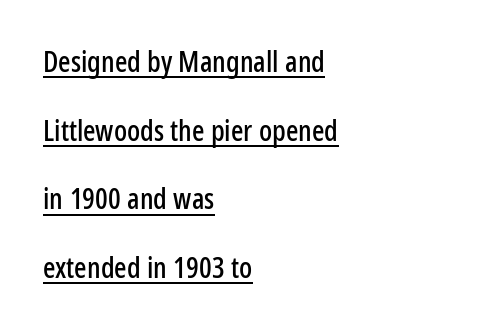
Q: Is the text italic (slanted)? A: No, it is upright.
Q: Is the typeface a serif or a sans-serif typeface? A: Sans-serif.
Q: Is the text underlined? A: Yes.
Q: How is the paragraph aligned? A: Left-aligned.
Q: Is the spacing between letters normal or unusually wide? A: Normal.
Q: Is the spacing between lines tight, normal or loose? A: Loose.
Q: Width (condensed, normal, or wide)? A: Condensed.
Q: Stroke contrast? A: Low.
Q: x-height? A: Medium.
Q: Monospaced? A: No.
